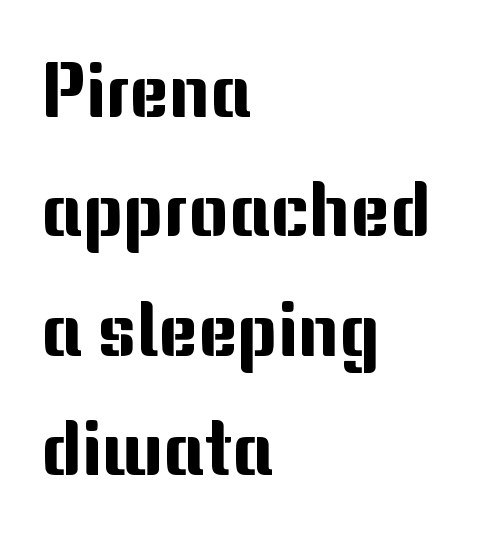
The image shows 76 px sans-serif type, upright; set left-aligned, normal line spacing (1.57x), normal letter spacing, not underlined; medium stroke contrast and a medium x-height.
